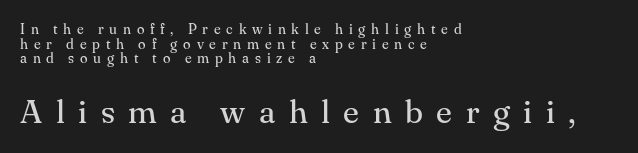
The image shows 33 px regular-weight serif type, upright; set left-aligned, tight line spacing (1.04x), unusually wide letter spacing (+0.41 em), not underlined; the second (bottom) block is 2.36x larger; medium stroke contrast and a small x-height.
